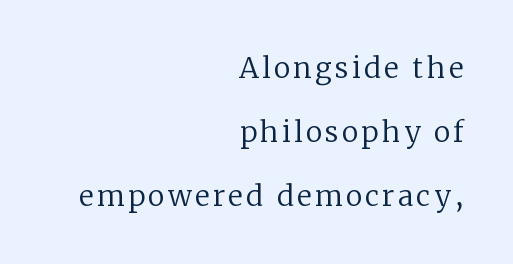
{"serif": "yes", "italic": "no", "bold": "no", "weight": "regular", "width": "normal", "stroke_contrast": "low", "x_height": "medium", "monospaced": "no", "underline": "no", "align": "right", "line_spacing": "loose", "line_spacing_ratio": 2.28, "glyph_px": 28}
